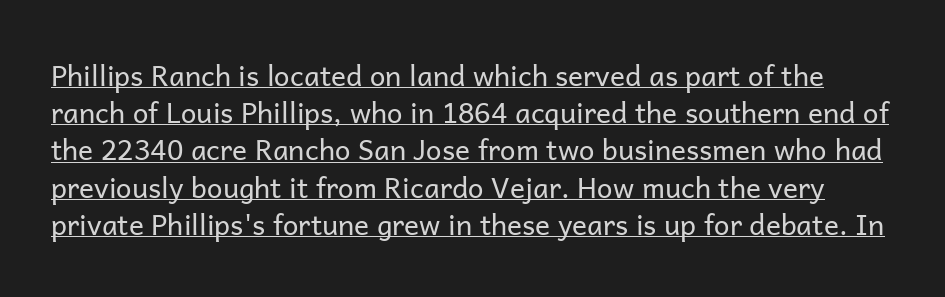
Type style note: lacks serifs. What's the leading like? Ordinary, nothing unusual. The passage shown is typed in a proportional face where columns would drift. The glyphs are accompanied by a horizontal stroke just below them. Vertical strokes here are truly vertical.
